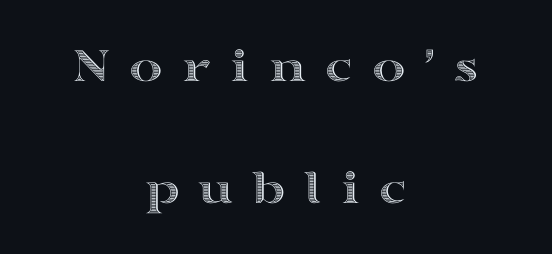
{"italic": "no", "width": "wide", "x_height": "medium", "monospaced": "no", "underline": "no", "align": "center", "line_spacing": "loose", "line_spacing_ratio": 2.39, "letter_spacing": "wide", "letter_spacing_em": 0.35, "glyph_px": 51}
